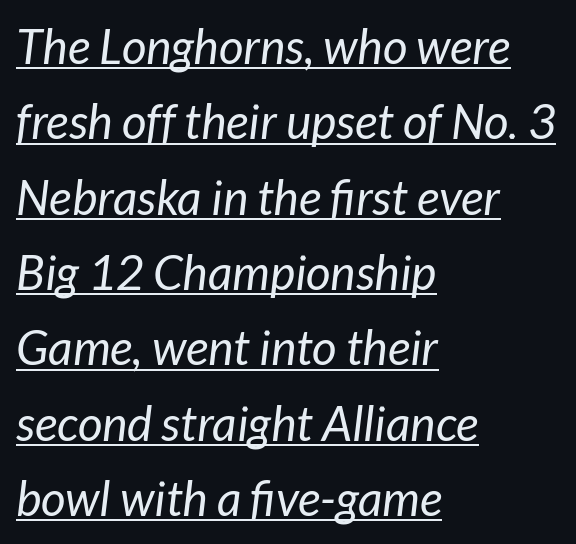
Q: Is the text bold? A: No.
Q: Is the text italic (slanted)? A: Yes, it leans right by about 7 degrees.
Q: Is the text underlined? A: Yes.
Q: How is the paragraph aligned? A: Left-aligned.
Q: Is the spacing between letters normal or unusually wide? A: Normal.
Q: Is the spacing between lines tight, normal or loose? A: Normal.
Q: Width (condensed, normal, or wide)? A: Normal.
Q: Stroke contrast? A: Low.
Q: x-height? A: Medium.
Q: Monospaced? A: No.
